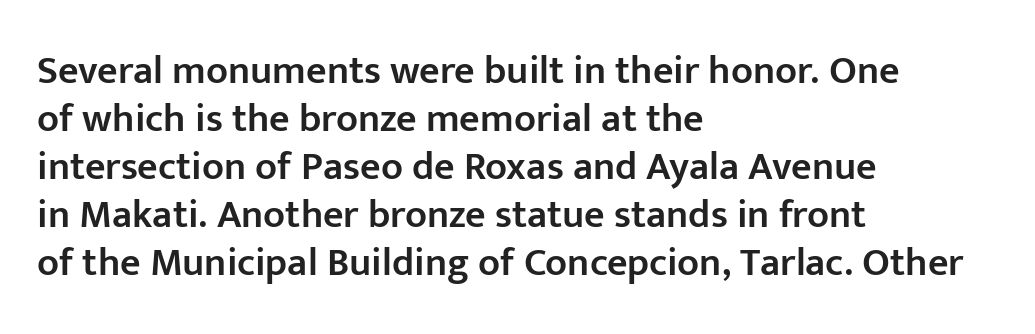
Anything drawn beneath the words? Only blank space. Heft: intermediate — a semibold. A classic flush-left, rag-right setting is used for this passage. Classification — sans serif.
